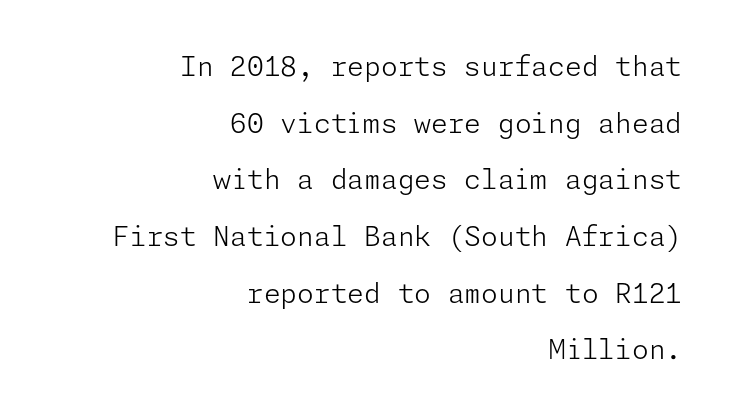
The image shows 27 px text type, upright; set right-aligned, loose line spacing (2.1x), normal letter spacing, not underlined.
